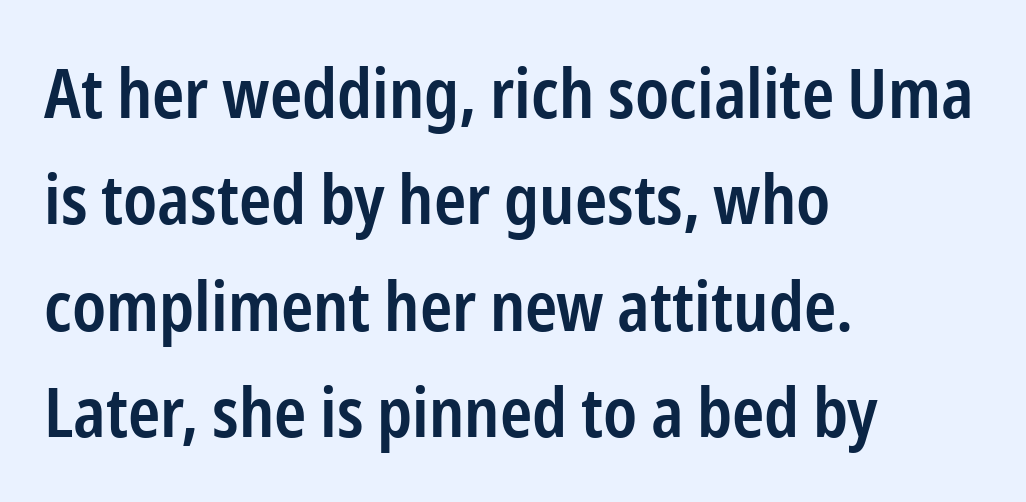
It's the straight-up-and-down kind of type. Each letter's strokes conclude bluntly, with no projecting serifs. The paragraph shown leans on its left margin. Glyph-to-glyph distance matches everyday printed text. The passage shown is typed in a proportional face where columns would drift.
